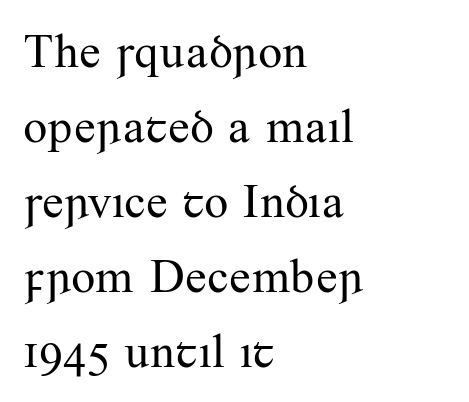
{"serif": "yes", "italic": "no", "bold": "no", "weight": "regular", "width": "normal", "stroke_contrast": "medium", "x_height": "small", "monospaced": "no", "underline": "no", "align": "left", "line_spacing": "normal", "line_spacing_ratio": 1.56, "letter_spacing": "normal", "letter_spacing_em": 0.0, "glyph_px": 48}
